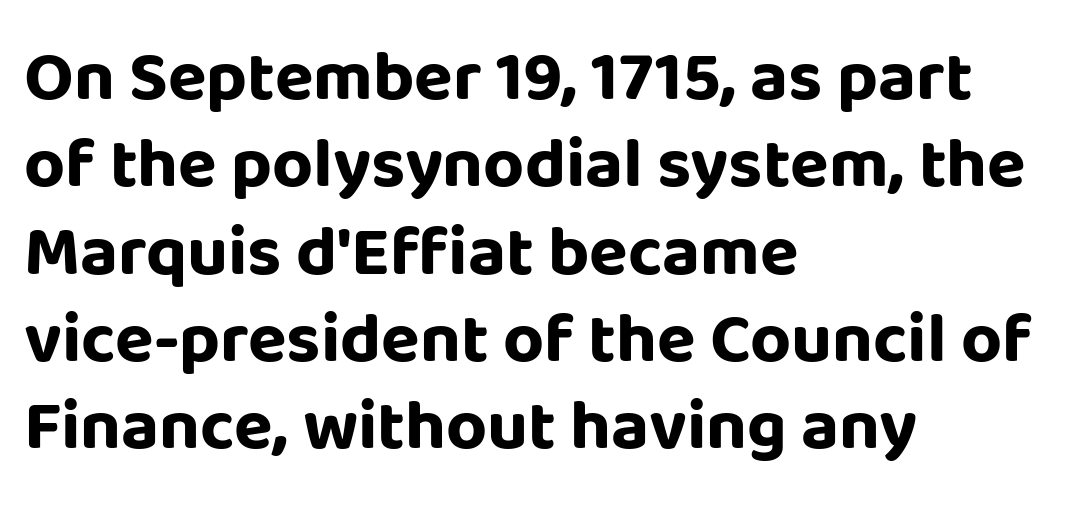
Line starts are locked; line ends wander. Just letters on the line, the space beneath them empty. Characters follow at the spacing the type designer built in. The type sits square on the baseline with zero lean.
